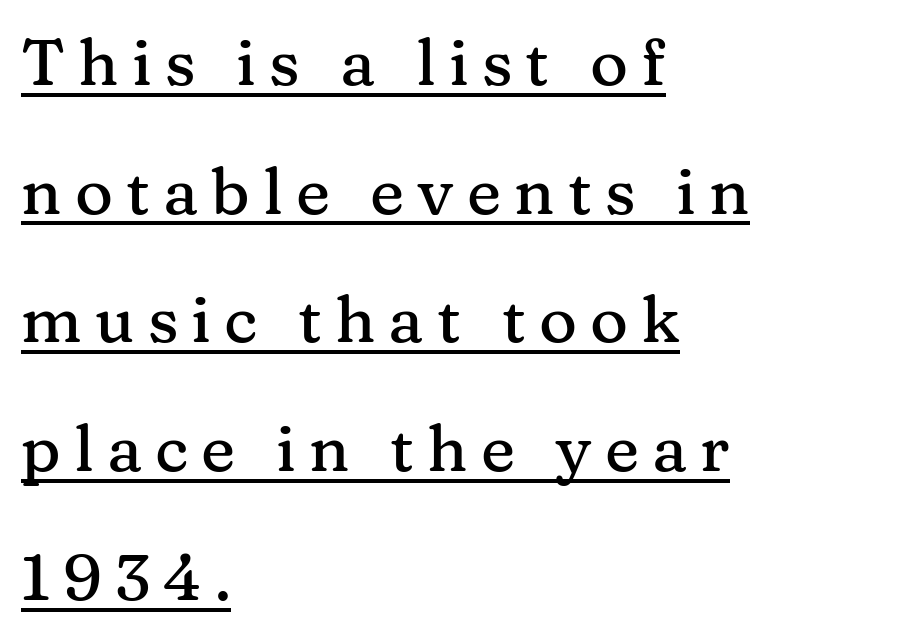
{"serif": "yes", "italic": "no", "width": "normal", "stroke_contrast": "medium", "x_height": "medium", "monospaced": "no", "underline": "yes", "align": "left", "line_spacing": "loose", "line_spacing_ratio": 1.98, "letter_spacing": "wide", "letter_spacing_em": 0.2, "glyph_px": 65}
